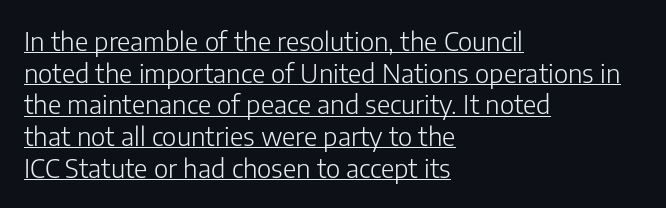
The image shows 26 px text type, upright; set left-aligned, line spacing 1.22x, normal letter spacing, underlined.
